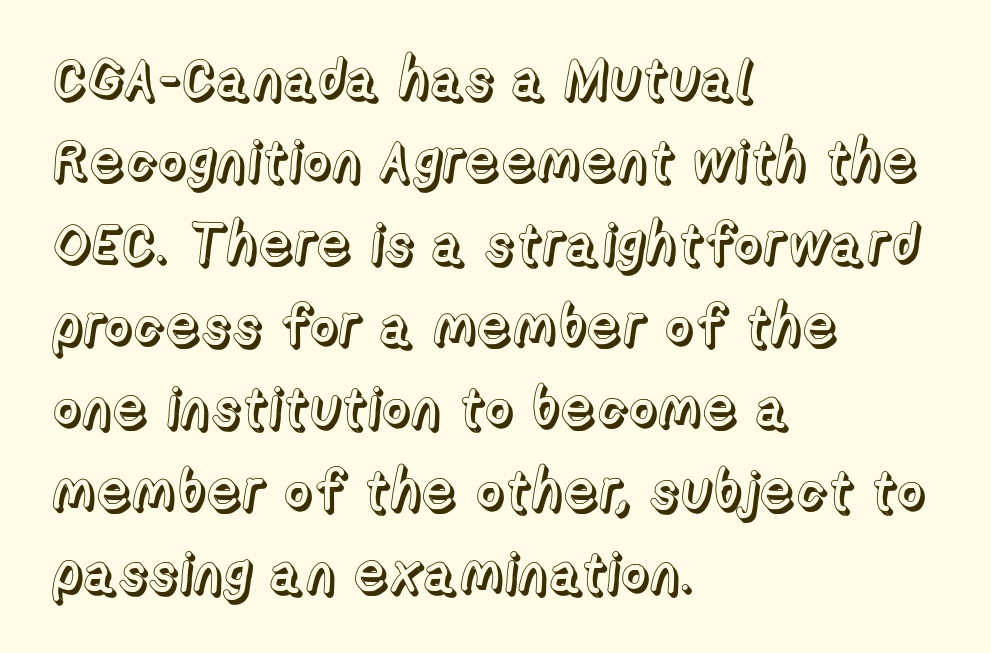
The image shows 56 px text type; set left-aligned, normal line spacing (1.47x), normal letter spacing, not underlined; a medium x-height.
